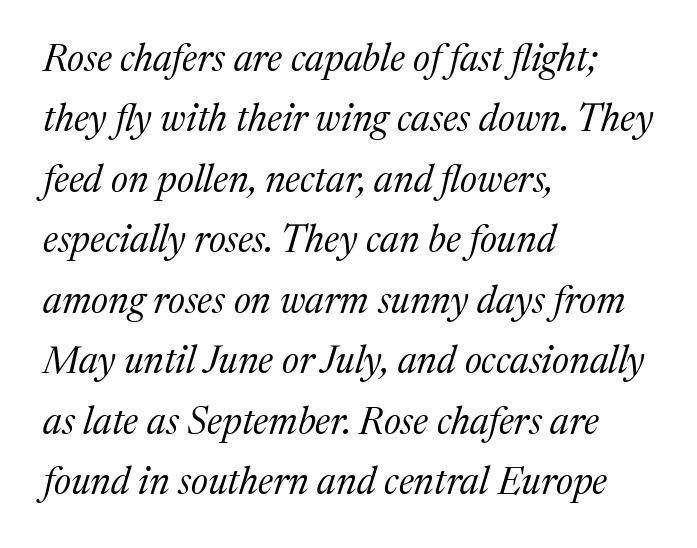
Visually the block forms a straight wall on the left and a jagged coastline on the right. Clear beneath every line of the passage. These lines are rendered in a variable-pitch font. When letters slant like this, we call the style italic. Nobody touched the tracking dial on this one. Ink coverage per letter is moderate at most.
